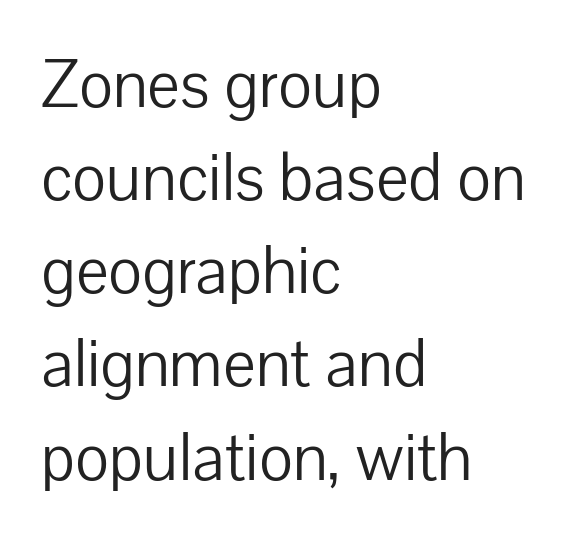
The image shows 69 px light sans-serif type, upright; set left-aligned, normal line spacing (1.35x), normal letter spacing, not underlined; low stroke contrast and a medium x-height.
